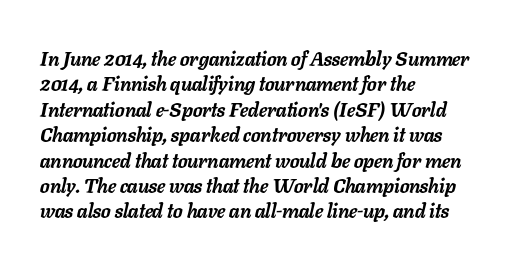
{"italic": "yes", "lean": "right", "slant_degrees": 11, "bold": "yes", "underline": "no", "align": "left", "line_spacing": "normal", "line_spacing_ratio": 1.27, "letter_spacing": "normal", "letter_spacing_em": 0.0, "glyph_px": 20}
